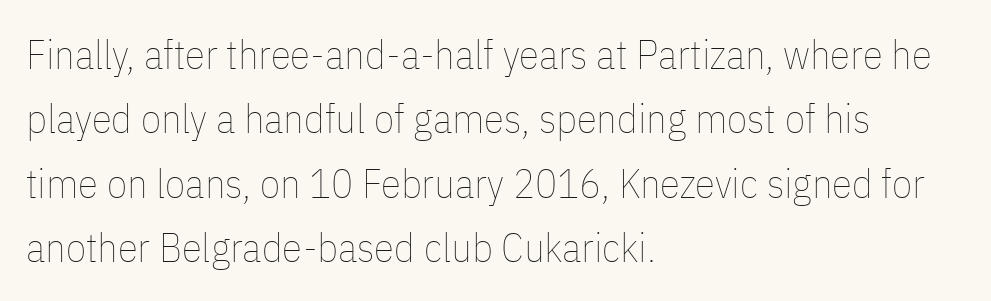
{"italic": "no", "bold": "no", "weight": "thin", "width": "condensed", "stroke_contrast": "low", "x_height": "medium", "monospaced": "no", "underline": "no", "align": "left", "line_spacing": "normal", "line_spacing_ratio": 1.57, "letter_spacing": "normal", "letter_spacing_em": 0.0, "glyph_px": 41}
